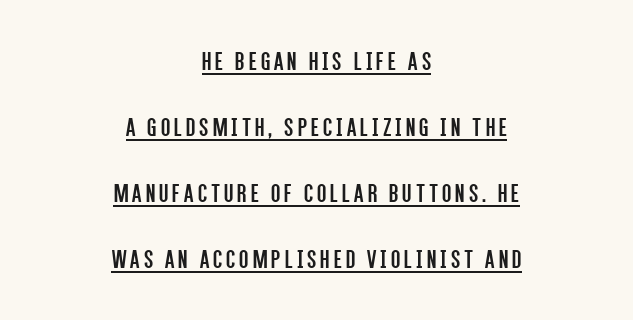
Q: Is the text bold? A: No.
Q: Is the text italic (slanted)? A: No, it is upright.
Q: Is the text underlined? A: Yes.
Q: How is the paragraph aligned? A: Centered.
Q: Is the spacing between lines tight, normal or loose? A: Loose.
